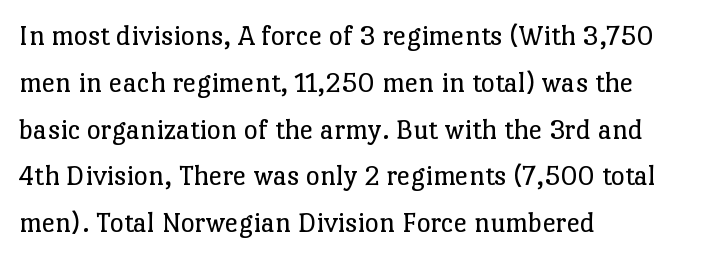
Q: Is the text bold? A: No.
Q: Is the text italic (slanted)? A: No, it is upright.
Q: Is the typeface a serif or a sans-serif typeface? A: Serif.
Q: Is the text underlined? A: No.
Q: How is the paragraph aligned? A: Left-aligned.
Q: Is the spacing between letters normal or unusually wide? A: Normal.
Q: Is the spacing between lines tight, normal or loose? A: Normal.
Q: Width (condensed, normal, or wide)? A: Normal.
Q: Stroke contrast? A: Low.
Q: x-height? A: Medium.
Q: Monospaced? A: No.
